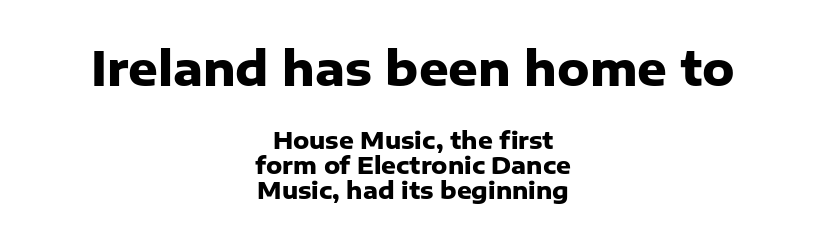
{"serif": "no", "italic": "no", "bold": "yes", "weight": "heavy", "width": "normal", "stroke_contrast": "low", "x_height": "medium", "monospaced": "no", "underline": "no", "align": "center", "line_spacing": "tight", "line_spacing_ratio": 1.09, "letter_spacing": "normal", "letter_spacing_em": 0.0, "larger_block": "first", "size_ratio": 2.0, "glyph_px": 46}
